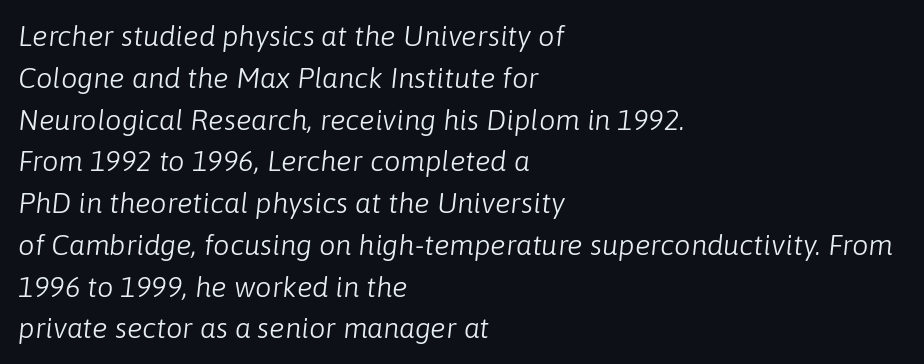
Notice how descenders clear the ascenders below comfortably — that's standard leading. Descender tails drop into unmarked territory. The horizontal fit of the characters is conventional and even. Does the lettering tilt? It does — this is italic. The characters are drawn with everyday or finer stroke widths. Layout note: lines flush left.
